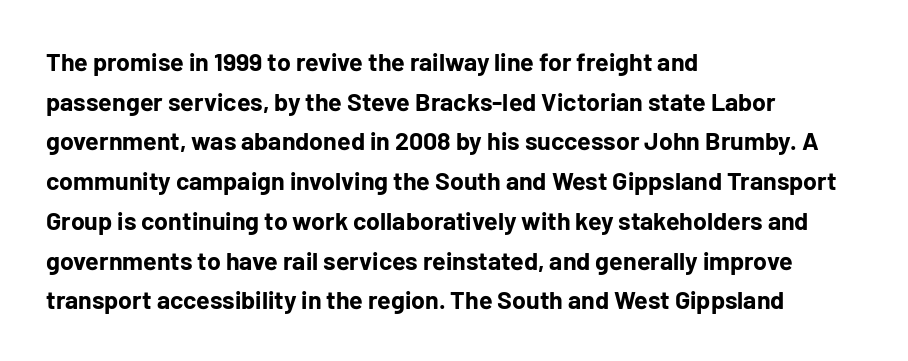
{"italic": "no", "bold": "yes", "underline": "no", "align": "left", "line_spacing": "normal", "line_spacing_ratio": 1.59, "letter_spacing": "normal", "letter_spacing_em": 0.0, "glyph_px": 25}
